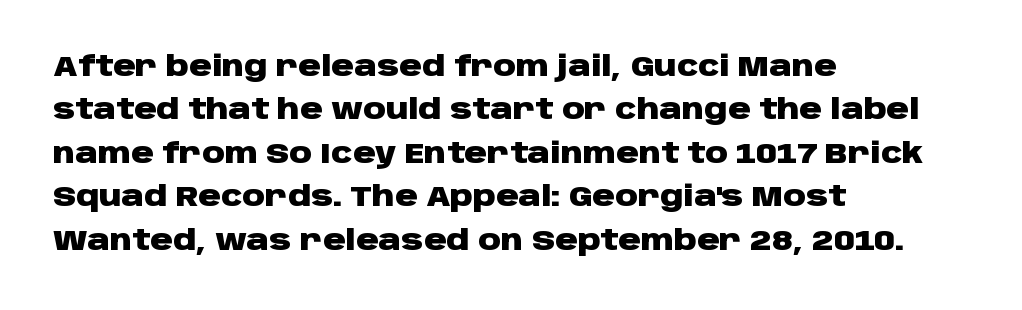
{"serif": "no", "italic": "no", "bold": "yes", "weight": "heavy", "width": "wide", "stroke_contrast": "low", "x_height": "large", "monospaced": "no", "underline": "no", "align": "left", "line_spacing": "normal", "line_spacing_ratio": 1.55, "letter_spacing": "normal", "letter_spacing_em": 0.0, "glyph_px": 28}
